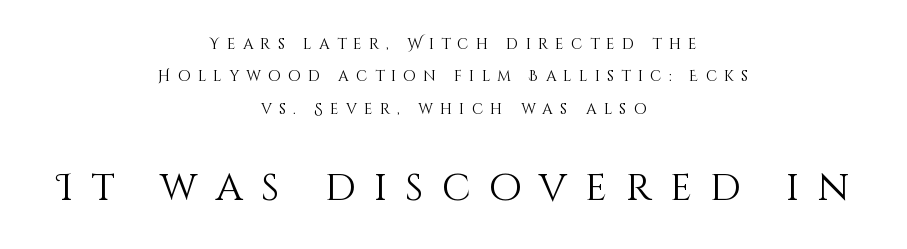
The image shows 38 px light type, upright; set centered, loose line spacing (2.16x), unusually wide letter spacing (+0.48 em), not underlined; the second (bottom) block is 2.53x larger; medium stroke contrast and a large x-height.
